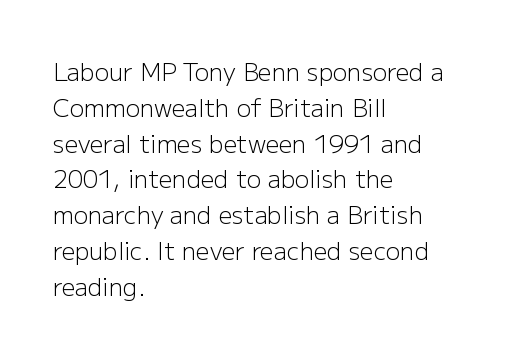
{"italic": "no", "bold": "no", "underline": "no", "align": "left", "line_spacing": "normal", "line_spacing_ratio": 1.49, "letter_spacing": "normal", "letter_spacing_em": 0.0, "glyph_px": 24}
